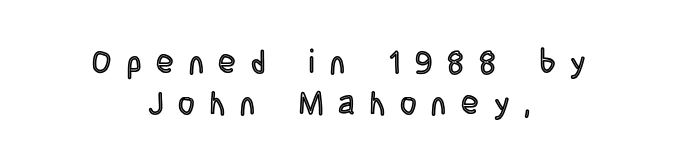
The words here are not underlined. In terms of letterspacing, this is a distinctly airy, spread setting. The lettering stays uniformly vertical, giving the passage a roman look. This sample has the flowing, uneven cadence of proportional lettering. Is the block centered? Yes — each line is placed symmetrically about the middle. The line-height multiplier appears to be the usual default.
